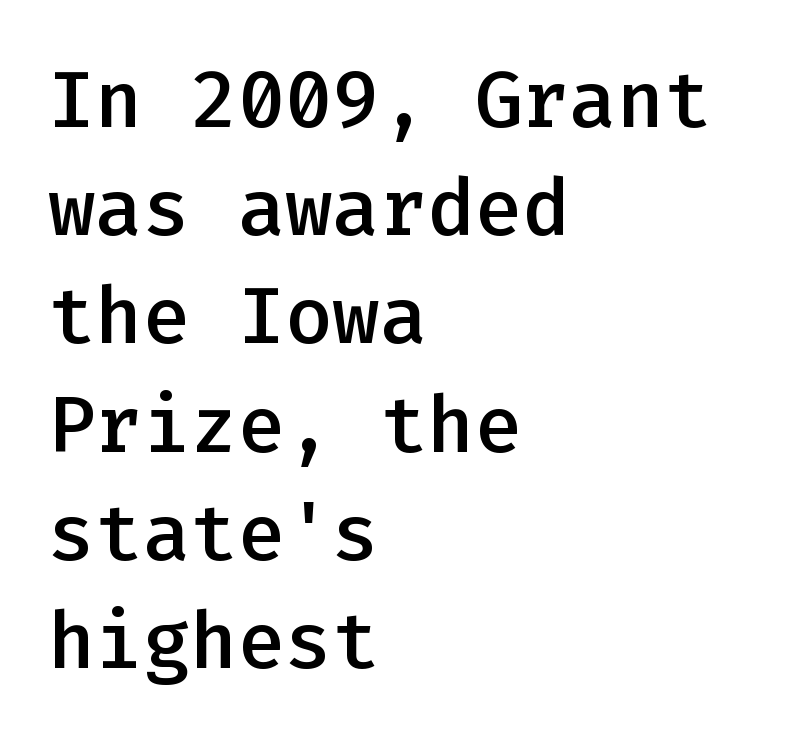
The image shows 79 px semibold sans-serif type, upright, monospaced; set left-aligned, normal line spacing (1.37x), normal letter spacing, not underlined; low stroke contrast and a medium x-height.
